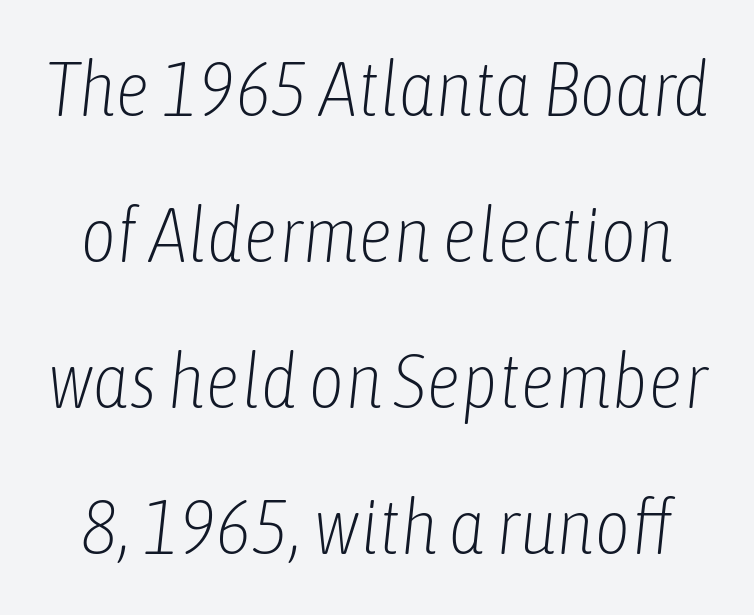
Q: Is the text bold? A: No.
Q: Is the text italic (slanted)? A: Yes, it leans right by about 6 degrees.
Q: Is the text underlined? A: No.
Q: Is the spacing between letters normal or unusually wide? A: Normal.
Q: Width (condensed, normal, or wide)? A: Condensed.
Q: Stroke contrast? A: Low.
Q: x-height? A: Medium.
Q: Monospaced? A: No.
